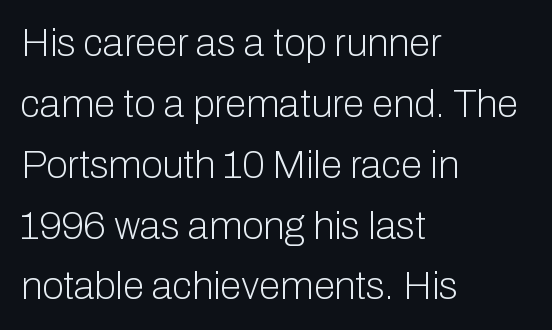
The image shows 39 px light sans-serif type, upright; set left-aligned, normal line spacing (1.56x), normal letter spacing, not underlined; low stroke contrast and a medium x-height.
